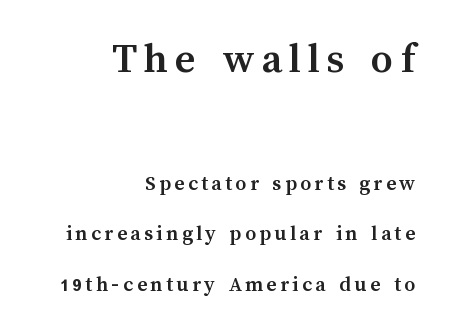
Q: Is the text bold? A: Yes.
Q: Is the text italic (slanted)? A: No, it is upright.
Q: Is the text underlined? A: No.
Q: How is the paragraph aligned? A: Right-aligned.
Q: Is the spacing between lines tight, normal or loose? A: Loose.
Q: Which block of text is set in a larger size, the first (top) or the second (bottom)? A: The first (top) one.
Q: Width (condensed, normal, or wide)? A: Normal.
Q: Stroke contrast? A: Medium.
Q: x-height? A: Medium.
Q: Monospaced? A: No.
